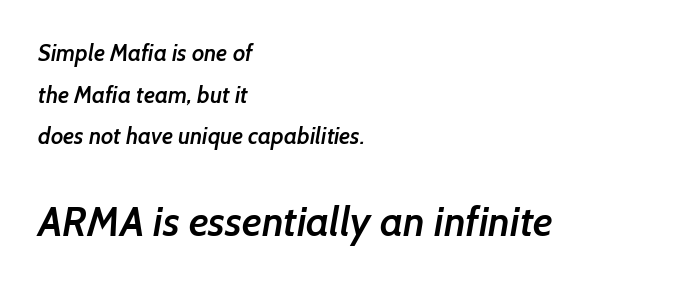
Q: Is the text bold? A: Semi-bold.
Q: Is the typeface a serif or a sans-serif typeface? A: Sans-serif.
Q: Is the text underlined? A: No.
Q: How is the paragraph aligned? A: Left-aligned.
Q: Is the spacing between letters normal or unusually wide? A: Normal.
Q: Which block of text is set in a larger size, the first (top) or the second (bottom)? A: The second (bottom) one.
Q: Width (condensed, normal, or wide)? A: Normal.
Q: Stroke contrast? A: Low.
Q: x-height? A: Medium.
Q: Monospaced? A: No.
